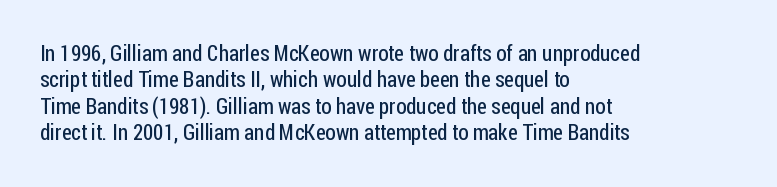
Q: Is the text bold? A: No.
Q: Is the text italic (slanted)? A: No, it is upright.
Q: Is the text underlined? A: No.
Q: How is the paragraph aligned? A: Left-aligned.
Q: Is the spacing between letters normal or unusually wide? A: Normal.
